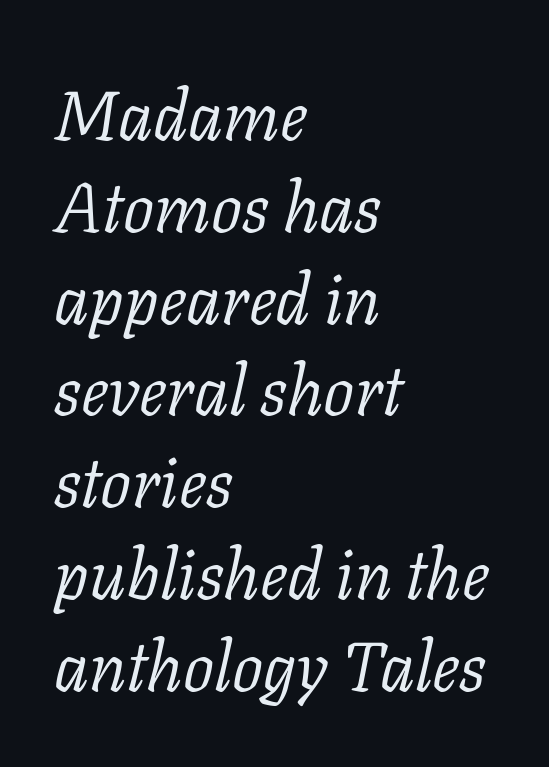
The image shows 69 px light serif type, italic (leaning right); set left-aligned, normal line spacing (1.33x), normal letter spacing, not underlined; low stroke contrast and a medium x-height.
